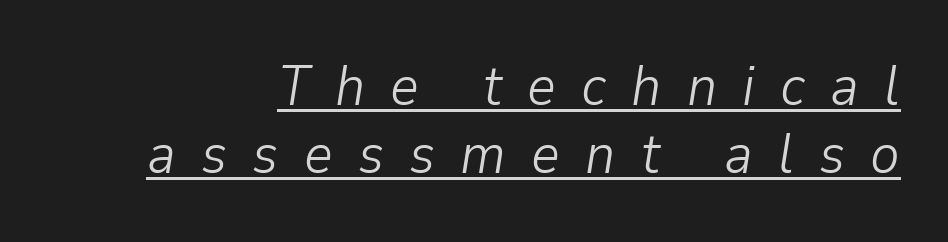
{"italic": "yes", "lean": "right", "slant_degrees": 9, "bold": "no", "weight": "light", "width": "normal", "stroke_contrast": "low", "x_height": "medium", "monospaced": "no", "underline": "yes", "line_spacing_ratio": 1.22, "letter_spacing": "wide", "letter_spacing_em": 0.45, "glyph_px": 56}
